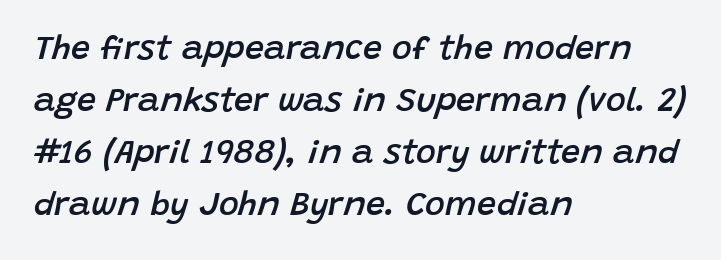
The image shows 34 px semibold type, italic (leaning right); set left-aligned, normal line spacing (1.53x), normal letter spacing, not underlined; low stroke contrast and a large x-height.
